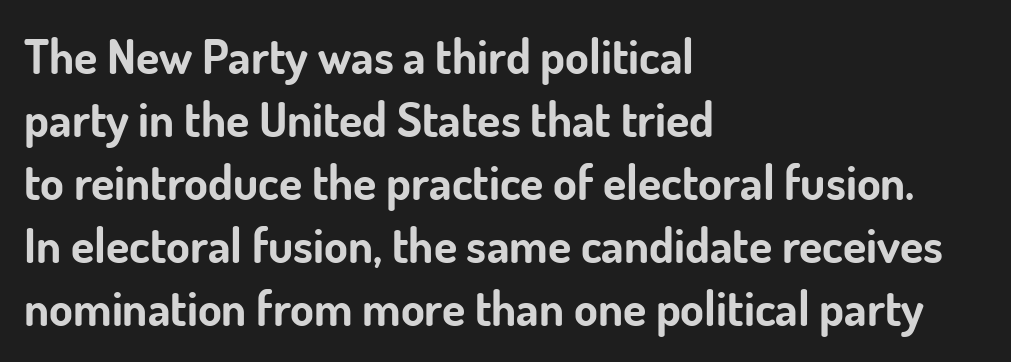
Q: Is the text bold? A: Yes.
Q: Is the text italic (slanted)? A: No, it is upright.
Q: Is the typeface a serif or a sans-serif typeface? A: Sans-serif.
Q: Is the text underlined? A: No.
Q: How is the paragraph aligned? A: Left-aligned.
Q: Is the spacing between letters normal or unusually wide? A: Normal.
Q: Is the spacing between lines tight, normal or loose? A: Normal.
Q: Width (condensed, normal, or wide)? A: Normal.
Q: Stroke contrast? A: Low.
Q: x-height? A: Small.
Q: Monospaced? A: No.
